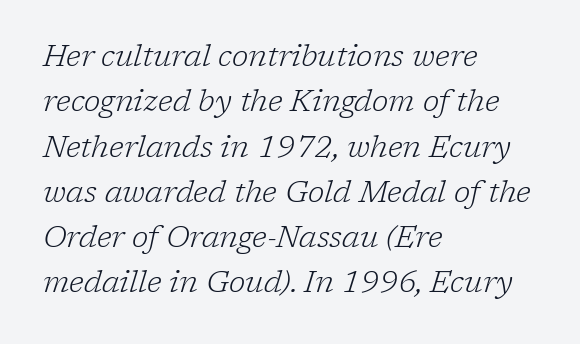
The font's italic variant was chosen for this text. You could call the tracking neutral — neither tight nor loose. Line beginnings align vertically; line endings do not. The gap between lines stays unmarked. Proportional: the letters do not fall into vertical columns. Weight: regular or lighter.
